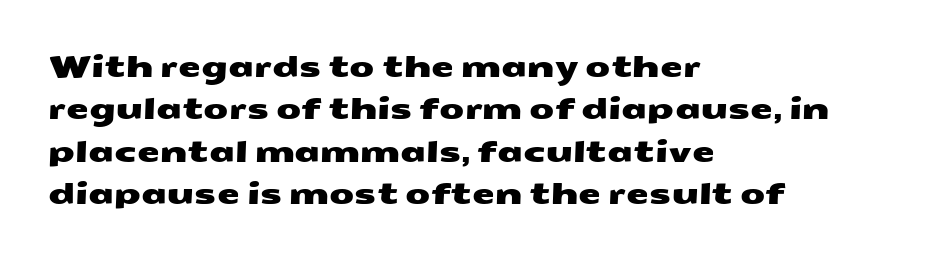
Q: Is the typeface a serif or a sans-serif typeface? A: Sans-serif.
Q: Is the text underlined? A: No.
Q: How is the paragraph aligned? A: Left-aligned.
Q: Is the spacing between letters normal or unusually wide? A: Normal.
Q: Is the spacing between lines tight, normal or loose? A: Normal.
Q: Width (condensed, normal, or wide)? A: Wide.
Q: Stroke contrast? A: Medium.
Q: x-height? A: Medium.
Q: Monospaced? A: No.
